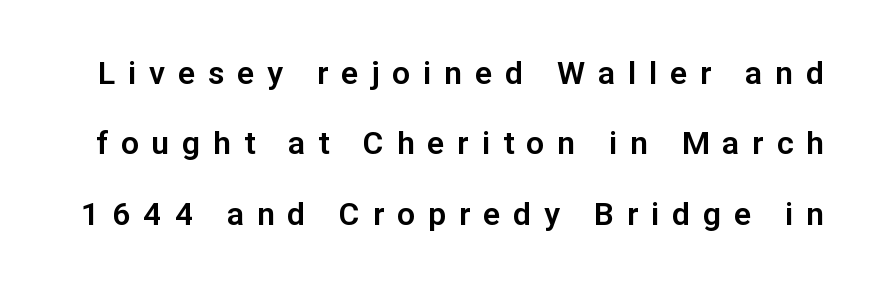
The image shows 32 px sans-serif type, upright; set loose line spacing (2.2x), unusually wide letter spacing (+0.4 em), not underlined; low stroke contrast and a medium x-height.
